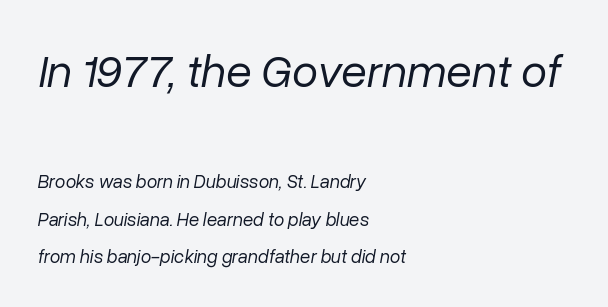
The image shows 47 px regular-weight type, italic (leaning right); set left-aligned, loose line spacing (1.97x), normal letter spacing, not underlined; the first (top) block is 2.47x larger; low stroke contrast and a medium x-height.
